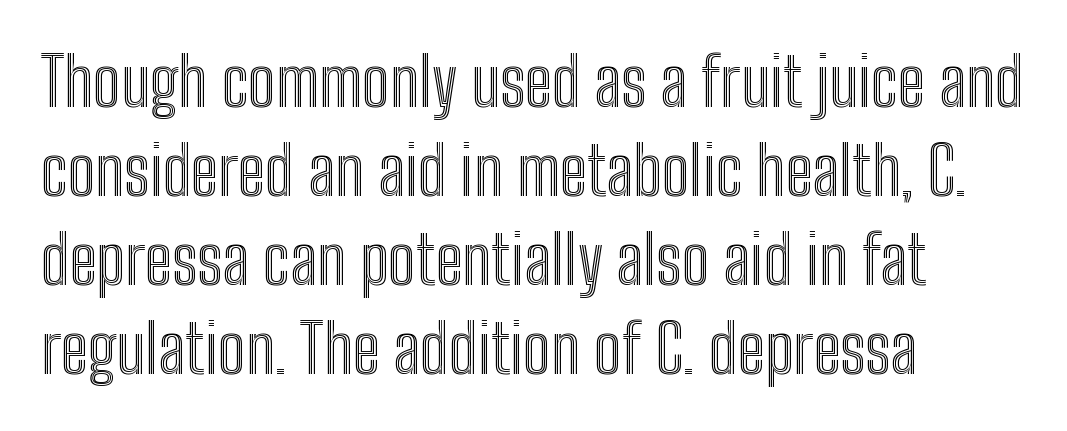
{"italic": "no", "width": "condensed", "x_height": "medium", "monospaced": "no", "underline": "no", "align": "left", "line_spacing": "normal", "line_spacing_ratio": 1.33, "letter_spacing": "normal", "letter_spacing_em": 0.0, "glyph_px": 67}
